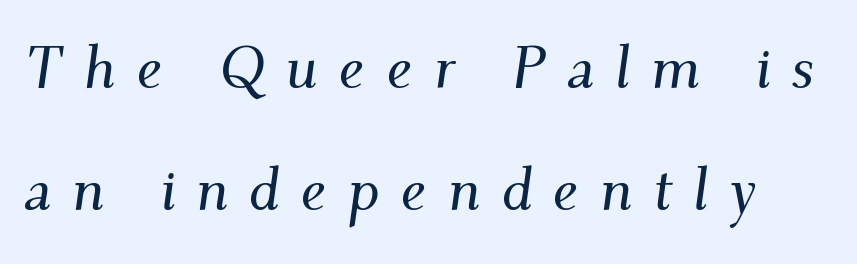
The image shows 59 px serif type, italic (leaning right); set loose line spacing (2.07x), unusually wide letter spacing (+0.35 em), not underlined; medium stroke contrast and a small x-height.
